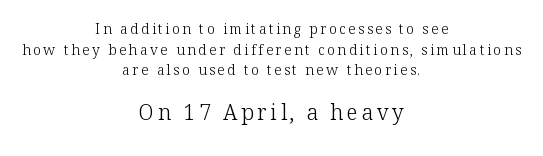
Here the second block reads like a headline and the first like body copy. The rows are spaced the way most documents space them. Posture: straight, roman, zero tilt. Heft: none added — not bold.
